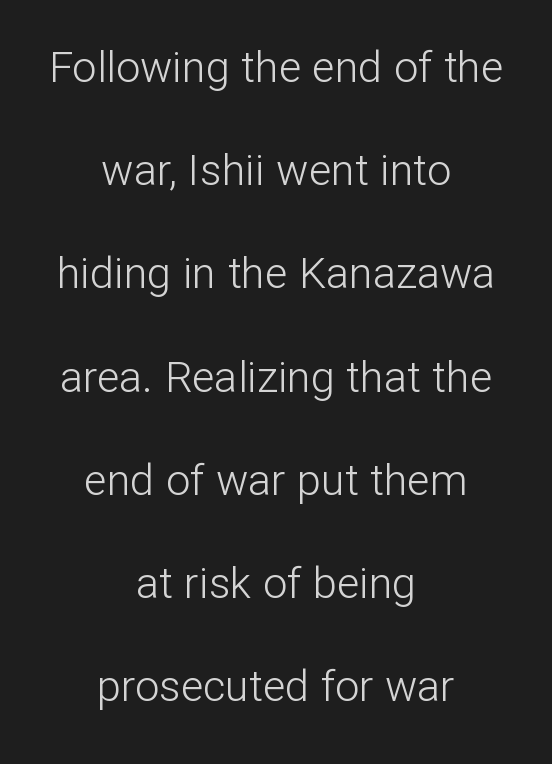
Q: Is the text bold? A: No.
Q: Is the text italic (slanted)? A: No, it is upright.
Q: Is the typeface a serif or a sans-serif typeface? A: Sans-serif.
Q: Is the text underlined? A: No.
Q: How is the paragraph aligned? A: Centered.
Q: Is the spacing between letters normal or unusually wide? A: Normal.
Q: Is the spacing between lines tight, normal or loose? A: Loose.
Q: Width (condensed, normal, or wide)? A: Normal.
Q: Stroke contrast? A: Low.
Q: x-height? A: Medium.
Q: Monospaced? A: No.
